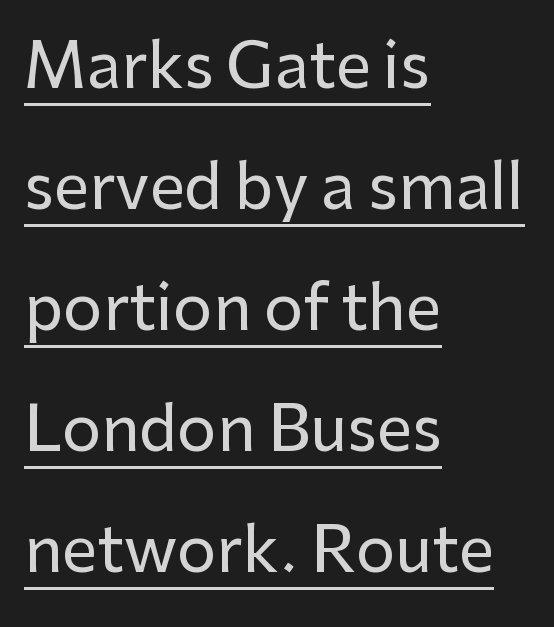
{"serif": "no", "italic": "no", "width": "normal", "stroke_contrast": "low", "x_height": "medium", "monospaced": "no", "underline": "yes", "align": "left", "line_spacing": "loose", "line_spacing_ratio": 1.95, "letter_spacing": "normal", "letter_spacing_em": 0.0, "glyph_px": 62}
